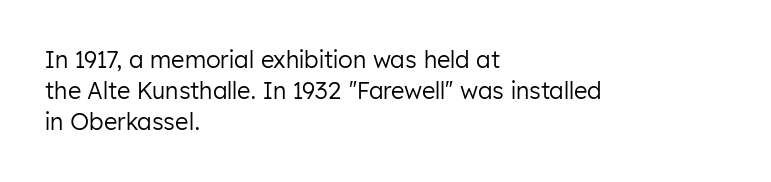
The image shows 23 px text type, upright; set left-aligned, normal line spacing (1.35x), normal letter spacing, not underlined.
